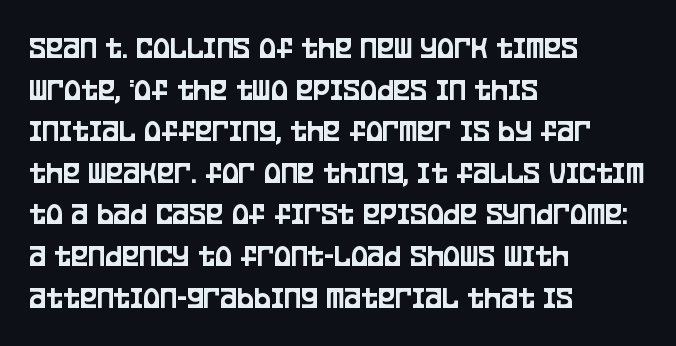
The image shows 32 px condensed sans-serif type, upright; set left-aligned, normal line spacing (1.3x), normal letter spacing, not underlined; low stroke contrast and a large x-height.
